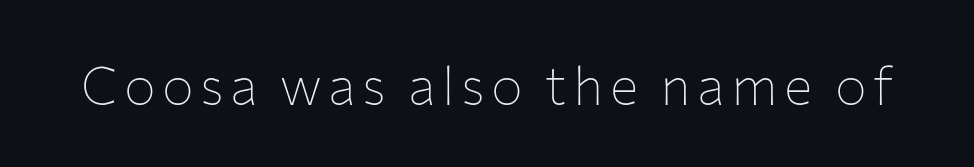
Q: Is the text bold? A: No.
Q: Is the text italic (slanted)? A: No, it is upright.
Q: Is the typeface a serif or a sans-serif typeface? A: Sans-serif.
Q: Is the text underlined? A: No.
Q: Width (condensed, normal, or wide)? A: Normal.
Q: Stroke contrast? A: Low.
Q: x-height? A: Medium.
Q: Monospaced? A: No.
